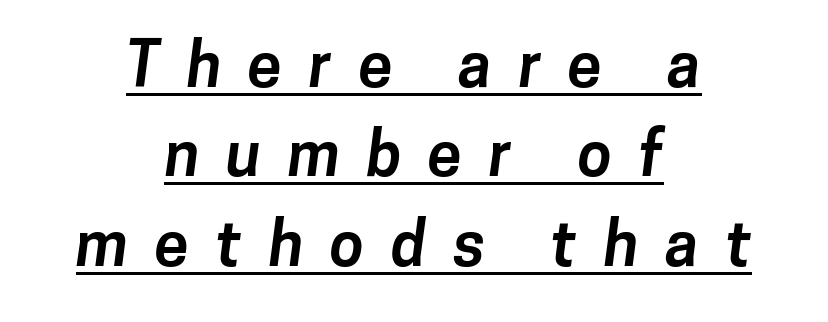
Compared with typical body copy, the letter spacing here is much looser. Here the designer chose a conventional face with non-uniform glyph widths. A rule runs beneath these lines of type. In CSS terms this would be text-align: center. The designer went with a sans here, leaving each stem footless.
